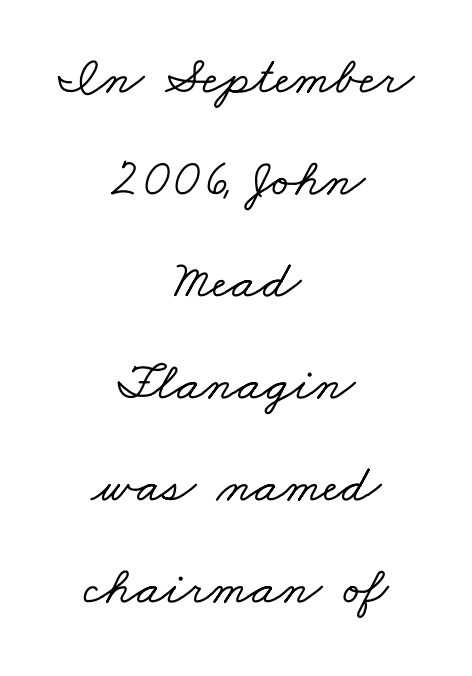
The foot of each line stays bare and open. The rendering shows small feet on the letterforms — a serif design. Here the designer chose a conventional face with non-uniform glyph widths. Reading down the block, each line starts at a different indent, mirrored at its end.
